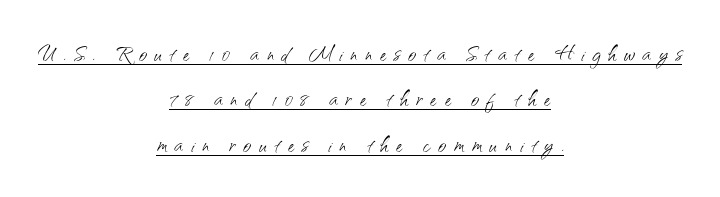
{"serif": "no", "bold": "no", "weight": "light", "width": "normal", "stroke_contrast": "medium", "x_height": "small", "monospaced": "no", "underline": "yes", "align": "center", "line_spacing": "normal", "line_spacing_ratio": 1.62, "letter_spacing": "wide", "letter_spacing_em": 0.28, "glyph_px": 28}
